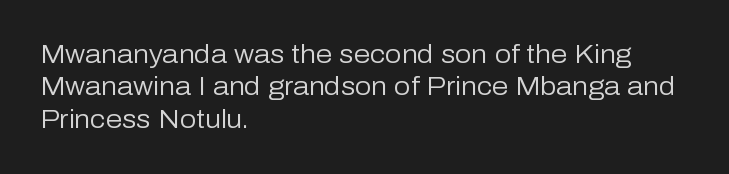
{"italic": "no", "bold": "no", "underline": "no", "align": "left", "line_spacing": "normal", "line_spacing_ratio": 1.25, "letter_spacing": "normal", "letter_spacing_em": 0.0, "glyph_px": 26}
